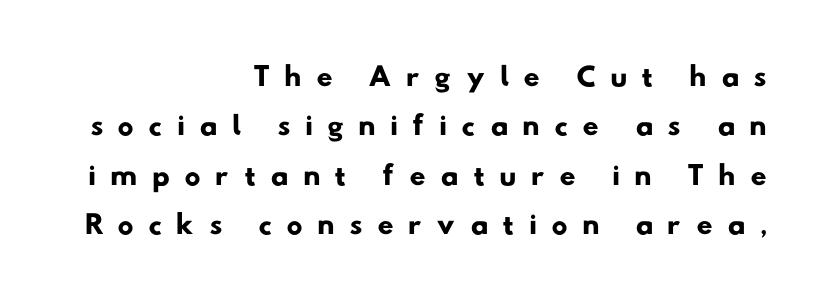
{"serif": "no", "width": "wide", "stroke_contrast": "low", "x_height": "small", "monospaced": "no", "underline": "no", "align": "right", "line_spacing": "tight", "line_spacing_ratio": 1.1, "letter_spacing": "wide", "letter_spacing_em": 0.31, "glyph_px": 45}
